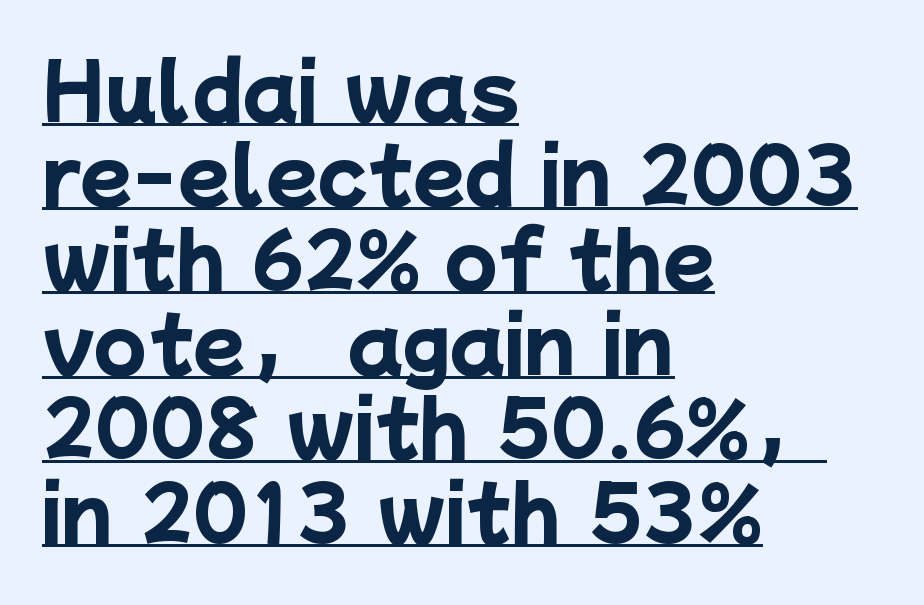
Q: Is the text bold? A: Yes.
Q: Is the typeface a serif or a sans-serif typeface? A: Sans-serif.
Q: Is the text underlined? A: Yes.
Q: How is the paragraph aligned? A: Left-aligned.
Q: Is the spacing between letters normal or unusually wide? A: Normal.
Q: Is the spacing between lines tight, normal or loose? A: Tight.
Q: Width (condensed, normal, or wide)? A: Normal.
Q: Stroke contrast? A: Low.
Q: x-height? A: Medium.
Q: Monospaced? A: No.
